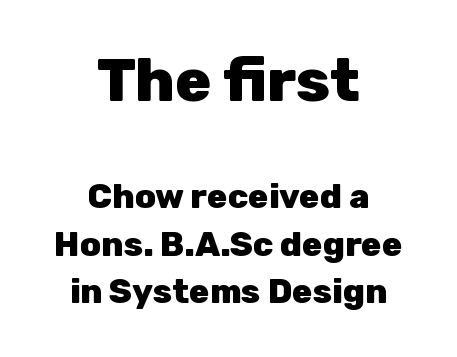
{"serif": "no", "italic": "no", "bold": "yes", "weight": "heavy", "width": "normal", "stroke_contrast": "low", "x_height": "medium", "monospaced": "no", "underline": "no", "align": "center", "line_spacing": "normal", "line_spacing_ratio": 1.4, "letter_spacing": "normal", "letter_spacing_em": 0.0, "larger_block": "first", "size_ratio": 1.76, "glyph_px": 60}
